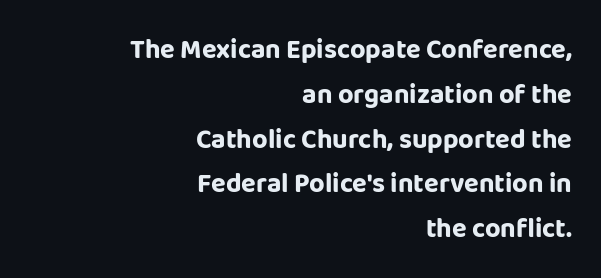
Q: Is the text bold? A: Yes.
Q: Is the text italic (slanted)? A: No, it is upright.
Q: Is the text underlined? A: No.
Q: How is the paragraph aligned? A: Right-aligned.
Q: Is the spacing between letters normal or unusually wide? A: Normal.
Q: Is the spacing between lines tight, normal or loose? A: Normal.
